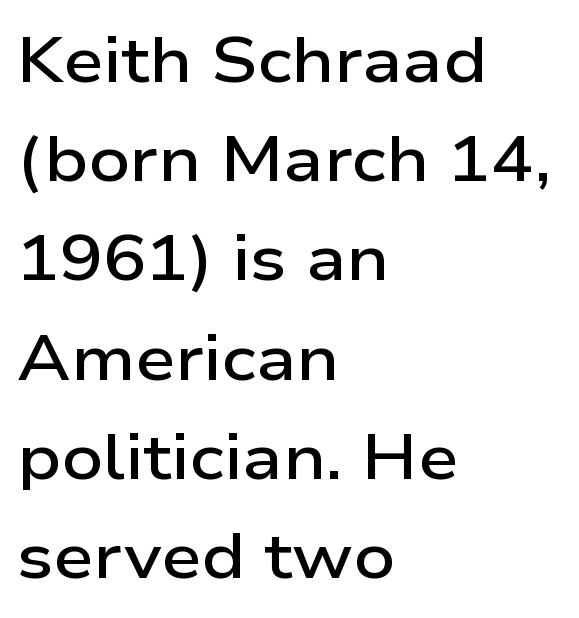
Q: Is the text bold? A: Semi-bold.
Q: Is the text italic (slanted)? A: No, it is upright.
Q: Is the typeface a serif or a sans-serif typeface? A: Sans-serif.
Q: Is the text underlined? A: No.
Q: How is the paragraph aligned? A: Left-aligned.
Q: Is the spacing between letters normal or unusually wide? A: Normal.
Q: Is the spacing between lines tight, normal or loose? A: Normal.
Q: Width (condensed, normal, or wide)? A: Wide.
Q: Stroke contrast? A: Low.
Q: x-height? A: Medium.
Q: Monospaced? A: No.
